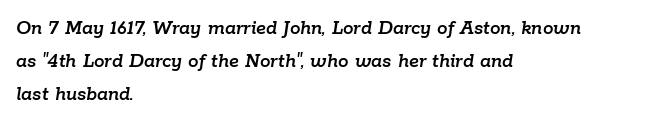
{"italic": "yes", "lean": "right", "slant_degrees": 9, "underline": "no", "align": "left", "line_spacing": "normal", "line_spacing_ratio": 1.58, "letter_spacing": "normal", "letter_spacing_em": 0.0, "glyph_px": 21}
